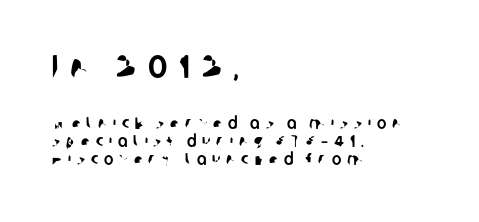
The image shows 33 px sans-serif type; set left-aligned, tight line spacing (1.14x), unusually wide letter spacing (+0.36 em), not underlined; the first (top) block is 2.06x larger; low stroke contrast and a medium x-height.
